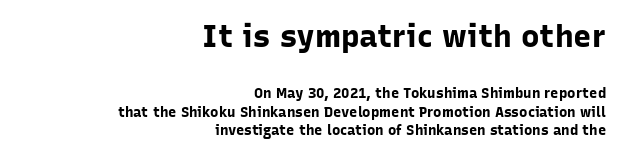
Q: Is the text bold? A: Yes.
Q: Is the text italic (slanted)? A: No, it is upright.
Q: Is the typeface a serif or a sans-serif typeface? A: Sans-serif.
Q: Is the text underlined? A: No.
Q: How is the paragraph aligned? A: Right-aligned.
Q: Is the spacing between letters normal or unusually wide? A: Normal.
Q: Is the spacing between lines tight, normal or loose? A: Normal.
Q: Which block of text is set in a larger size, the first (top) or the second (bottom)? A: The first (top) one.
Q: Width (condensed, normal, or wide)? A: Normal.
Q: Stroke contrast? A: Low.
Q: x-height? A: Medium.
Q: Monospaced? A: No.
